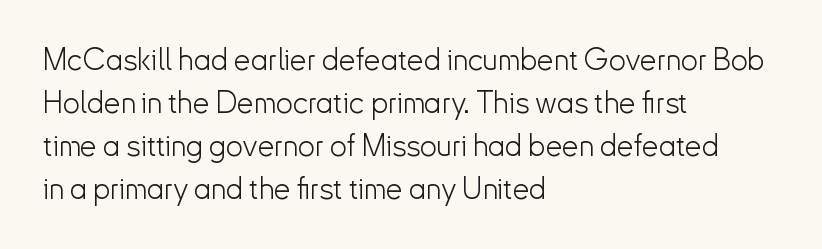
{"serif": "no", "italic": "no", "bold": "no", "weight": "light", "width": "normal", "stroke_contrast": "low", "x_height": "small", "monospaced": "no", "underline": "no", "align": "left", "line_spacing": "normal", "line_spacing_ratio": 1.43, "letter_spacing": "normal", "letter_spacing_em": 0.0, "glyph_px": 30}
